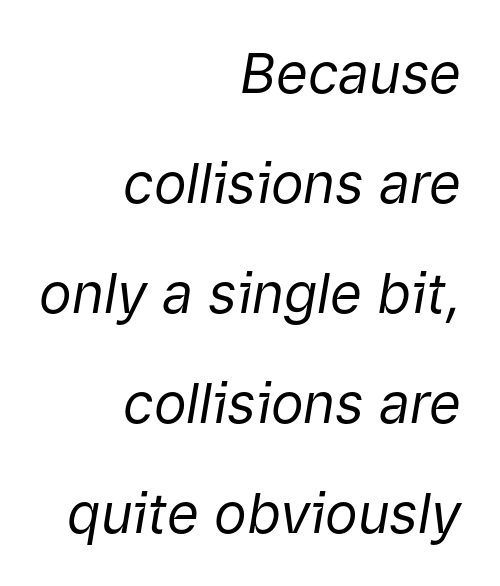
The strip under each line holds only bare page. Stems and bowls with no extra thickness — not bold. Tracking value appears to be zero — textbook default spacing. Slanted lettering throughout. The typesetter chose a ragged-left arrangement here. Note the varied advance widths — an 'i' is clearly narrower than an 'm'.
